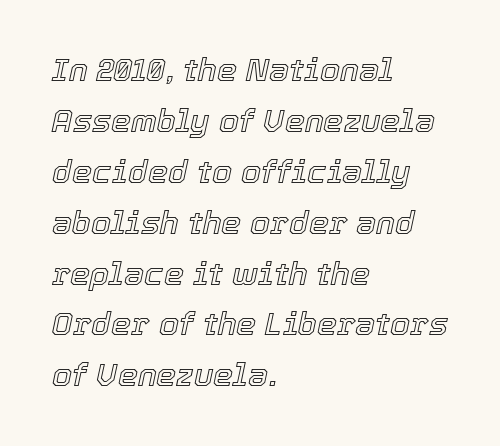
Q: Is the text italic (slanted)? A: Yes, it leans right by about 12 degrees.
Q: Is the text underlined? A: No.
Q: How is the paragraph aligned? A: Left-aligned.
Q: Is the spacing between letters normal or unusually wide? A: Normal.
Q: Is the spacing between lines tight, normal or loose? A: Normal.
Q: Width (condensed, normal, or wide)? A: Normal.
Q: x-height? A: Medium.
Q: Monospaced? A: No.
